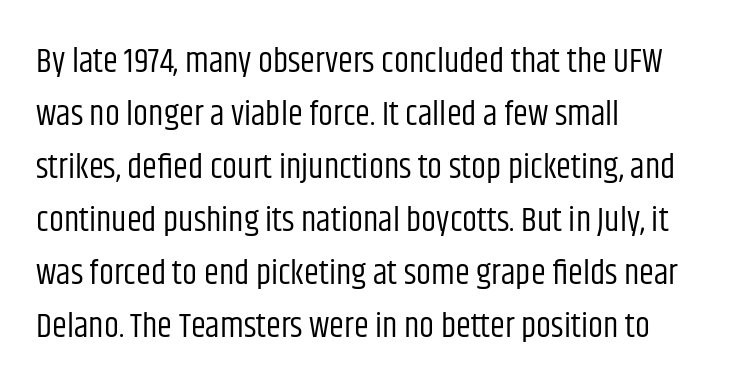
{"serif": "no", "italic": "no", "bold": "no", "weight": "regular", "width": "condensed", "stroke_contrast": "low", "x_height": "large", "monospaced": "no", "underline": "no", "align": "left", "line_spacing": "normal", "line_spacing_ratio": 1.56, "letter_spacing": "normal", "letter_spacing_em": 0.0, "glyph_px": 34}
